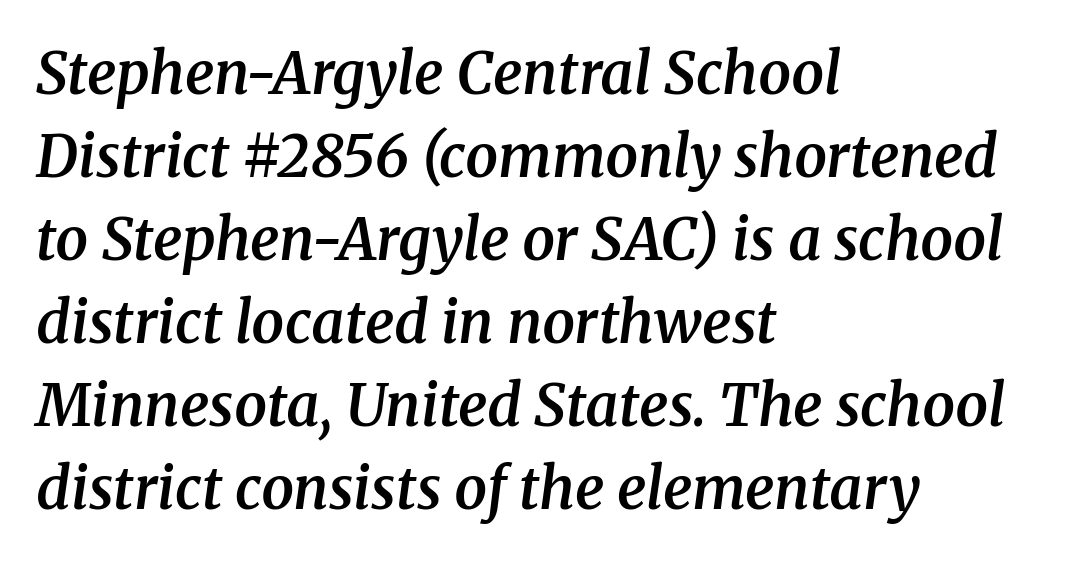
Line beginnings align vertically; line endings do not. Students, note that the glyphs here touch the page at normal intervals. The rows are spaced the way most documents space them. The lettering tilts uniformly, giving the passage an italic look.
